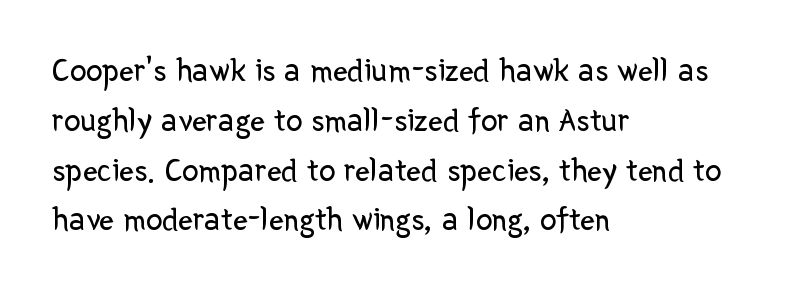
Q: Is the text bold? A: No.
Q: Is the text italic (slanted)? A: No, it is upright.
Q: Is the typeface a serif or a sans-serif typeface? A: Sans-serif.
Q: Is the text underlined? A: No.
Q: How is the paragraph aligned? A: Left-aligned.
Q: Is the spacing between letters normal or unusually wide? A: Normal.
Q: Is the spacing between lines tight, normal or loose? A: Normal.
Q: Width (condensed, normal, or wide)? A: Normal.
Q: Stroke contrast? A: Low.
Q: x-height? A: Medium.
Q: Monospaced? A: No.
